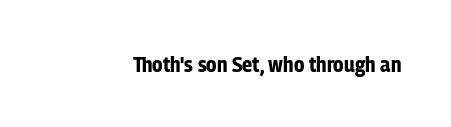
Q: Is the text bold? A: Yes.
Q: Is the text italic (slanted)? A: No, it is upright.
Q: Is the text underlined? A: No.
Q: Is the spacing between letters normal or unusually wide? A: Normal.
